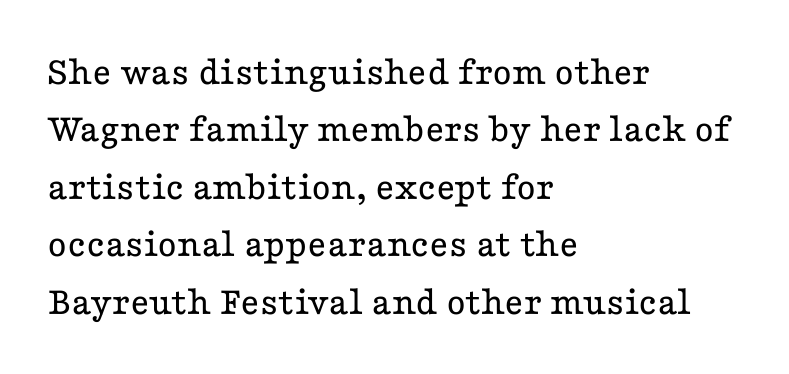
The image shows 41 px regular-weight, wide serif type, upright; set left-aligned, normal line spacing (1.4x), normal letter spacing, not underlined; low stroke contrast and a medium x-height.
